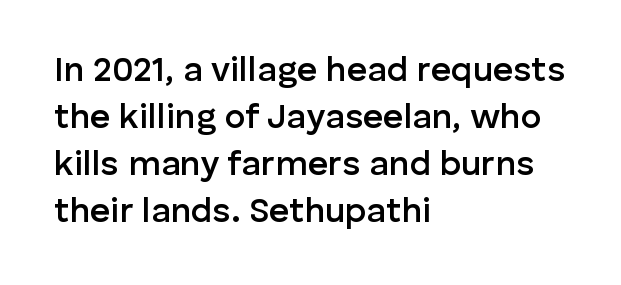
Q: Is the text bold? A: Semi-bold.
Q: Is the text italic (slanted)? A: No, it is upright.
Q: Is the typeface a serif or a sans-serif typeface? A: Sans-serif.
Q: Is the text underlined? A: No.
Q: How is the paragraph aligned? A: Left-aligned.
Q: Is the spacing between letters normal or unusually wide? A: Normal.
Q: Is the spacing between lines tight, normal or loose? A: Normal.
Q: Width (condensed, normal, or wide)? A: Normal.
Q: Stroke contrast? A: Low.
Q: x-height? A: Medium.
Q: Monospaced? A: No.
